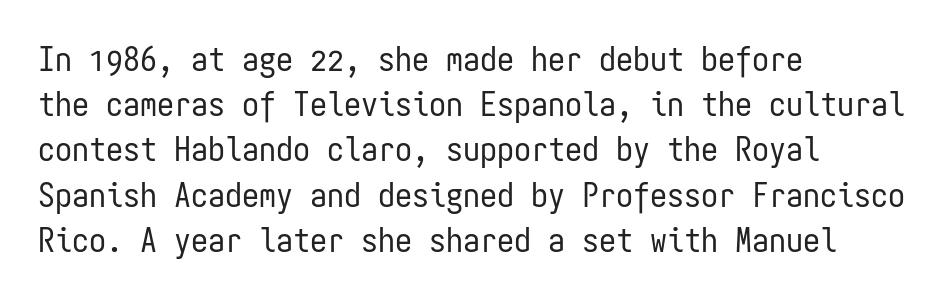
{"serif": "no", "italic": "no", "bold": "no", "weight": "regular", "width": "condensed", "stroke_contrast": "low", "x_height": "medium", "monospaced": "yes", "underline": "no", "align": "left", "line_spacing": "normal", "line_spacing_ratio": 1.33, "letter_spacing": "normal", "letter_spacing_em": 0.0, "glyph_px": 34}
